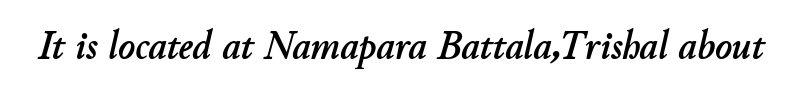
{"italic": "yes", "lean": "right", "slant_degrees": 11, "width": "normal", "stroke_contrast": "low", "x_height": "small", "monospaced": "no", "underline": "no", "letter_spacing": "normal", "letter_spacing_em": 0.0, "glyph_px": 40}
